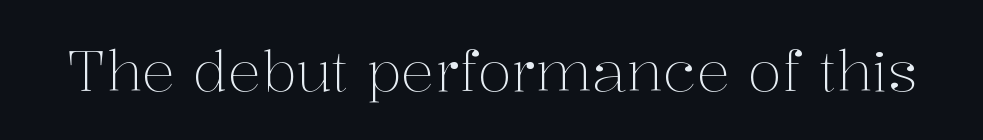
Q: Is the text bold? A: No.
Q: Is the text italic (slanted)? A: No, it is upright.
Q: Is the typeface a serif or a sans-serif typeface? A: Serif.
Q: Is the text underlined? A: No.
Q: Is the spacing between letters normal or unusually wide? A: Normal.
Q: Width (condensed, normal, or wide)? A: Normal.
Q: Stroke contrast? A: Medium.
Q: x-height? A: Medium.
Q: Monospaced? A: No.
